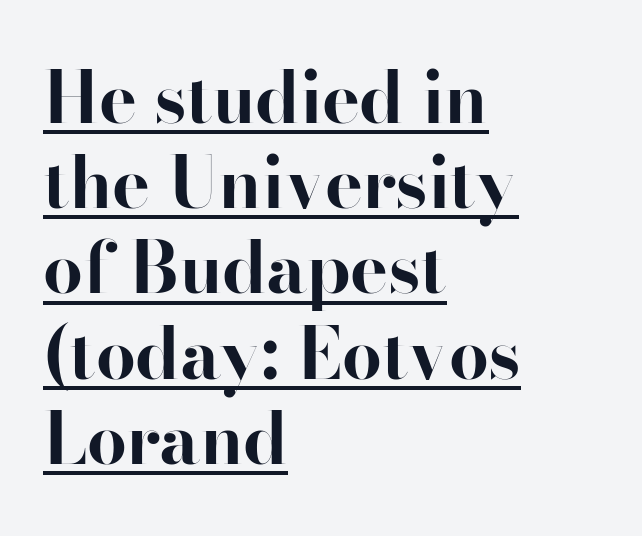
The image shows 71 px bold serif type, upright; set left-aligned, line spacing 1.2x, normal letter spacing, underlined; high stroke contrast and a small x-height.
